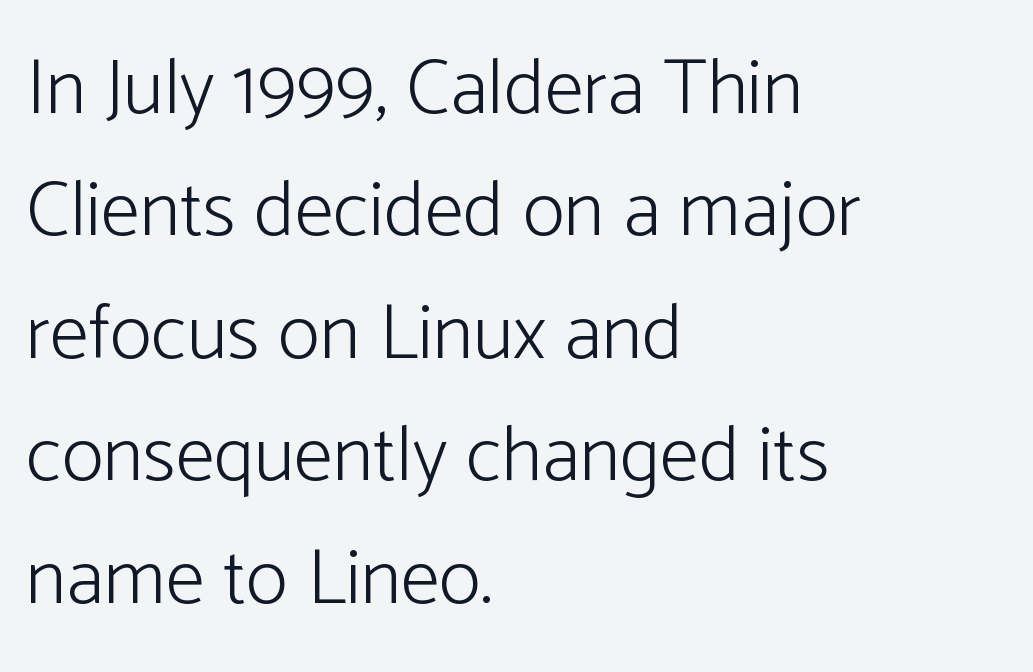
The image shows 79 px light sans-serif type, upright; set left-aligned, normal line spacing (1.55x), normal letter spacing, not underlined; low stroke contrast and a medium x-height.
